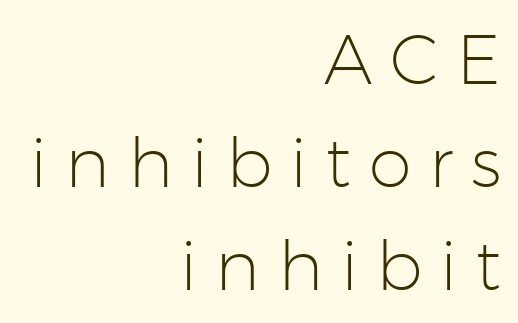
Q: Is the text bold? A: No.
Q: Is the text italic (slanted)? A: No, it is upright.
Q: Is the typeface a serif or a sans-serif typeface? A: Sans-serif.
Q: Is the text underlined? A: No.
Q: How is the paragraph aligned? A: Right-aligned.
Q: Is the spacing between letters normal or unusually wide? A: Unusually wide.
Q: Is the spacing between lines tight, normal or loose? A: Normal.
Q: Width (condensed, normal, or wide)? A: Normal.
Q: Stroke contrast? A: Low.
Q: x-height? A: Medium.
Q: Monospaced? A: No.
